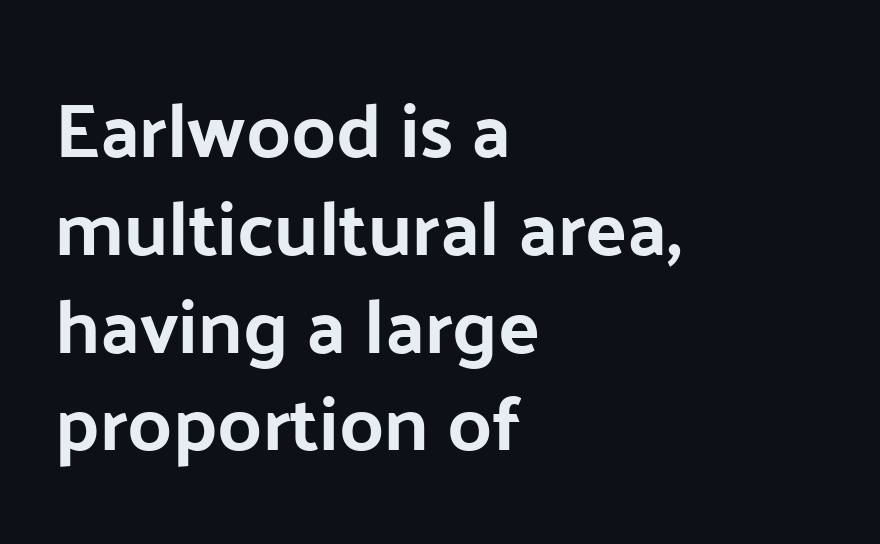
{"serif": "no", "italic": "no", "bold": "yes", "weight": "bold", "width": "normal", "stroke_contrast": "low", "x_height": "medium", "monospaced": "no", "underline": "no", "align": "left", "line_spacing": "normal", "line_spacing_ratio": 1.27, "letter_spacing": "normal", "letter_spacing_em": 0.0, "glyph_px": 77}
